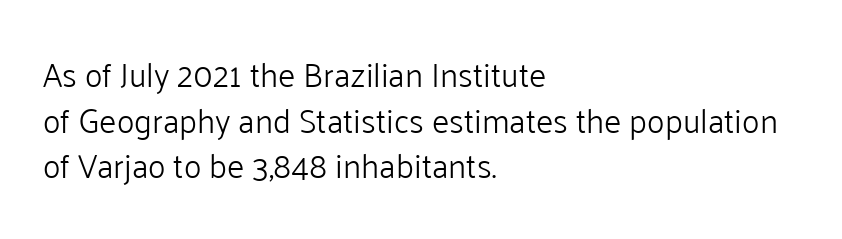
{"serif": "no", "italic": "no", "bold": "no", "weight": "light", "width": "normal", "stroke_contrast": "low", "x_height": "medium", "monospaced": "no", "underline": "no", "align": "left", "line_spacing": "normal", "line_spacing_ratio": 1.38, "letter_spacing": "normal", "letter_spacing_em": 0.0, "glyph_px": 33}
